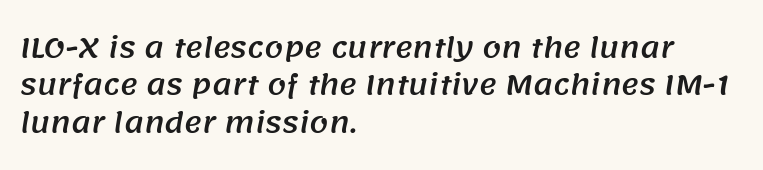
{"underline": "no", "align": "left", "line_spacing": "normal", "line_spacing_ratio": 1.38, "letter_spacing": "normal", "letter_spacing_em": 0.0, "glyph_px": 27}
